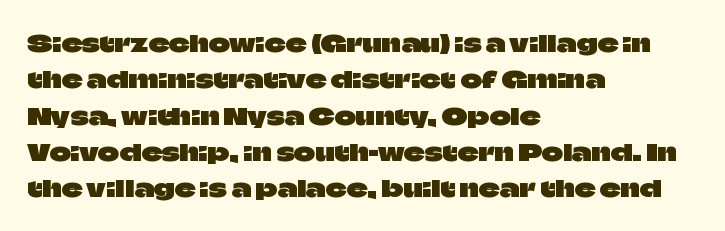
Q: Is the text italic (slanted)? A: No, it is upright.
Q: Is the text underlined? A: No.
Q: How is the paragraph aligned? A: Left-aligned.
Q: Is the spacing between letters normal or unusually wide? A: Normal.
Q: Is the spacing between lines tight, normal or loose? A: Normal.
